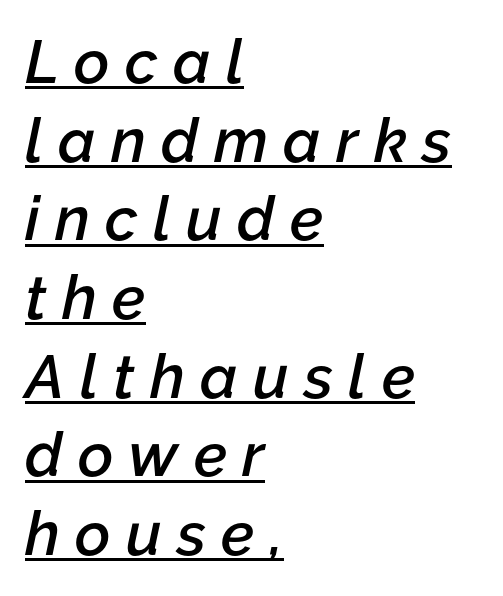
Q: Is the text bold? A: Semi-bold.
Q: Is the text italic (slanted)? A: Yes, it leans right by about 12 degrees.
Q: Is the text underlined? A: Yes.
Q: How is the paragraph aligned? A: Left-aligned.
Q: Is the spacing between letters normal or unusually wide? A: Unusually wide.
Q: Is the spacing between lines tight, normal or loose? A: Normal.
Q: Width (condensed, normal, or wide)? A: Normal.
Q: Stroke contrast? A: Low.
Q: x-height? A: Medium.
Q: Monospaced? A: No.
